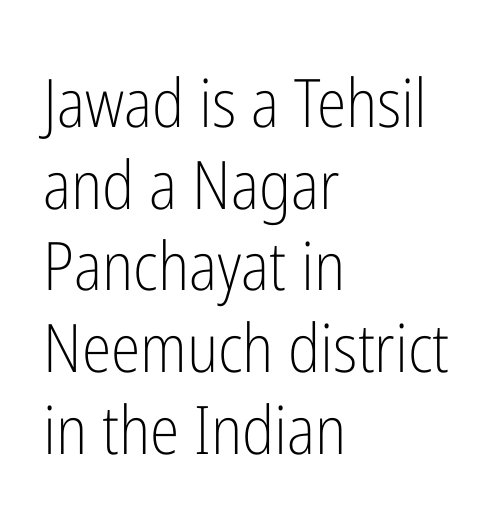
{"serif": "no", "italic": "no", "bold": "no", "weight": "light", "width": "condensed", "stroke_contrast": "low", "x_height": "medium", "monospaced": "no", "underline": "no", "align": "left", "line_spacing_ratio": 1.22, "letter_spacing": "normal", "letter_spacing_em": 0.0, "glyph_px": 67}
